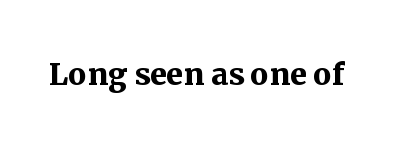
The image shows 41 px semibold serif type, upright; set normal letter spacing, not underlined; medium stroke contrast and a medium x-height.
